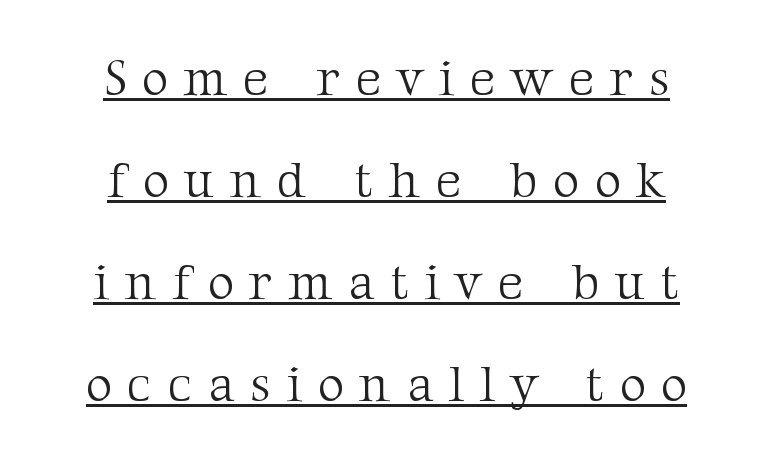
{"serif": "yes", "italic": "no", "bold": "no", "weight": "light", "width": "normal", "stroke_contrast": "medium", "x_height": "medium", "monospaced": "no", "underline": "yes", "align": "center", "line_spacing": "loose", "line_spacing_ratio": 2.0, "letter_spacing": "wide", "letter_spacing_em": 0.31, "glyph_px": 51}
